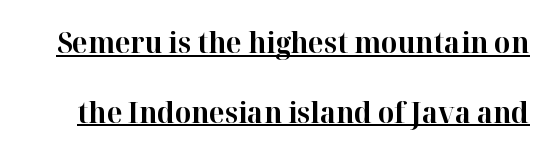
The image shows 29 px bold serif type, upright; set loose line spacing (2.4x), normal letter spacing, underlined; high stroke contrast and a medium x-height.
